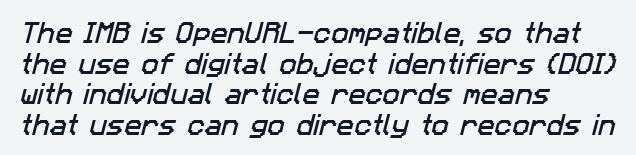
{"underline": "no", "align": "left", "line_spacing": "normal", "line_spacing_ratio": 1.33, "letter_spacing": "normal", "letter_spacing_em": 0.0, "glyph_px": 23}
